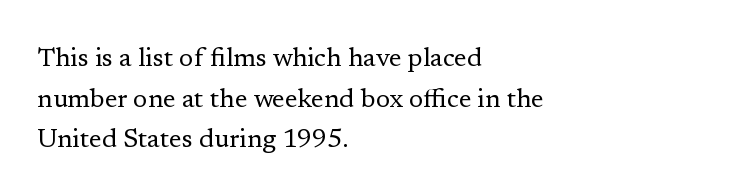
Q: Is the text bold? A: No.
Q: Is the text italic (slanted)? A: No, it is upright.
Q: Is the text underlined? A: No.
Q: How is the paragraph aligned? A: Left-aligned.
Q: Is the spacing between letters normal or unusually wide? A: Normal.
Q: Is the spacing between lines tight, normal or loose? A: Normal.
